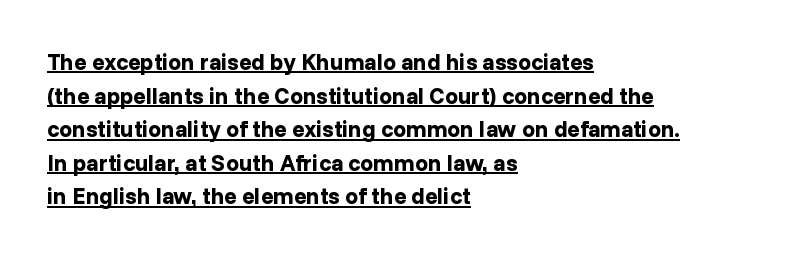
{"italic": "no", "bold": "yes", "underline": "yes", "align": "left", "line_spacing": "normal", "line_spacing_ratio": 1.46, "letter_spacing": "normal", "letter_spacing_em": 0.0, "glyph_px": 23}
